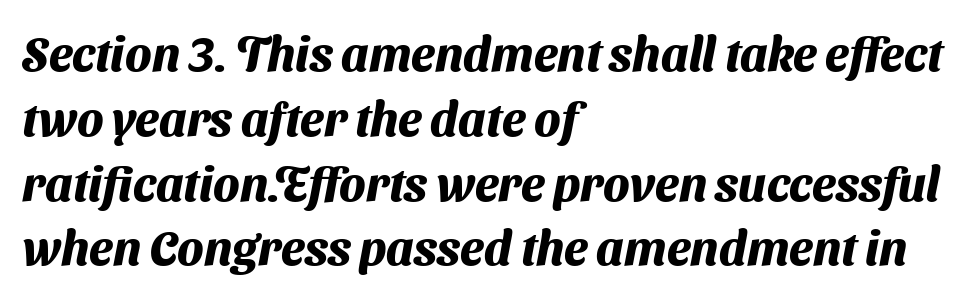
The image shows 48 px heavy sans-serif type; set left-aligned, normal line spacing (1.35x), normal letter spacing, not underlined; medium stroke contrast and a medium x-height.
